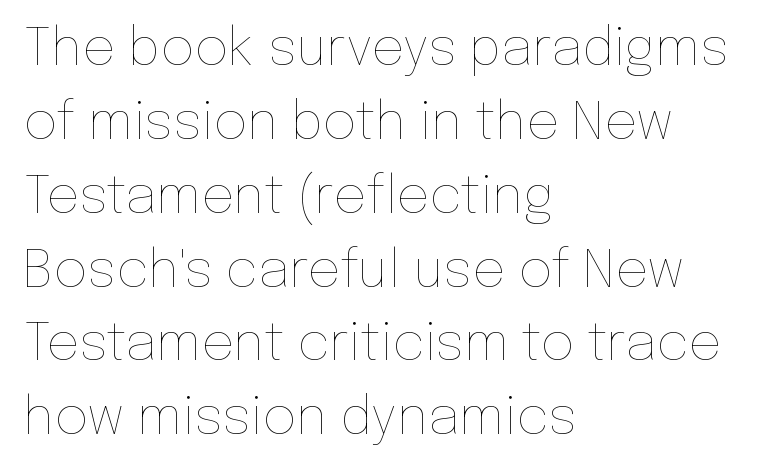
Q: Is the text bold? A: No.
Q: Is the text italic (slanted)? A: No, it is upright.
Q: Is the text underlined? A: No.
Q: How is the paragraph aligned? A: Left-aligned.
Q: Is the spacing between letters normal or unusually wide? A: Normal.
Q: Is the spacing between lines tight, normal or loose? A: Normal.
Q: Width (condensed, normal, or wide)? A: Normal.
Q: Stroke contrast? A: Low.
Q: x-height? A: Medium.
Q: Monospaced? A: No.
